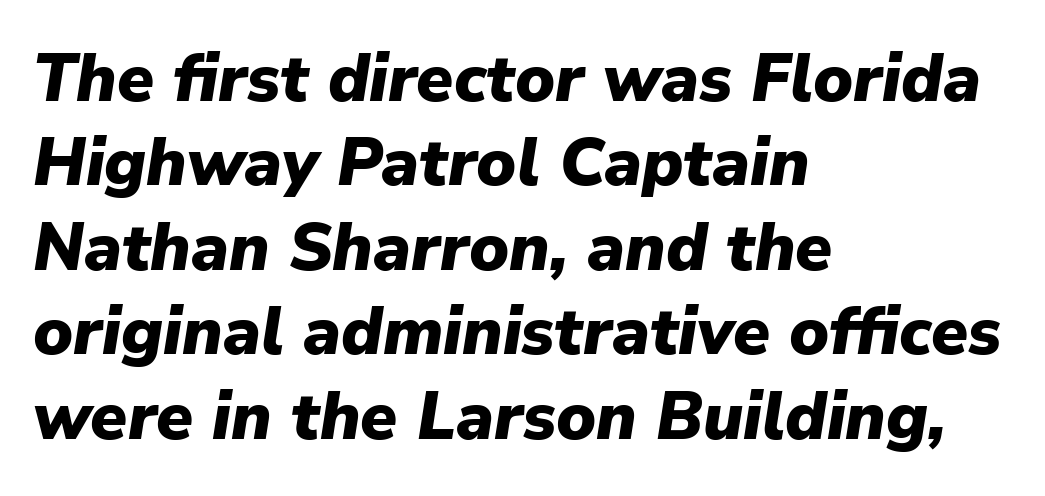
{"italic": "yes", "lean": "right", "slant_degrees": 9, "bold": "yes", "weight": "heavy", "width": "normal", "stroke_contrast": "low", "x_height": "medium", "monospaced": "no", "underline": "no", "align": "left", "line_spacing": "normal", "line_spacing_ratio": 1.26, "letter_spacing": "normal", "letter_spacing_em": 0.0, "glyph_px": 67}
